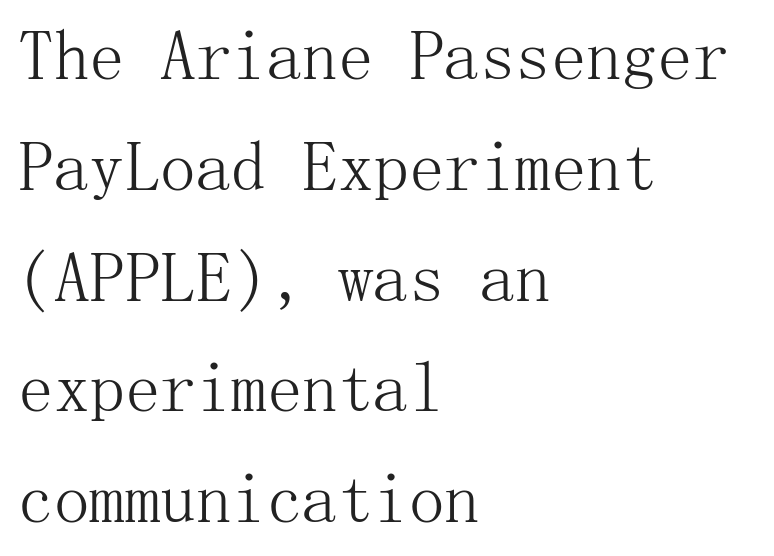
Does extra space separate the letters? No, they use regular spacing. Notice how descenders clear the ascenders below comfortably — that's standard leading. Designer's note — italics off, roman on. Does the copy run flush right? No — it runs flush left. Underline: absent.
